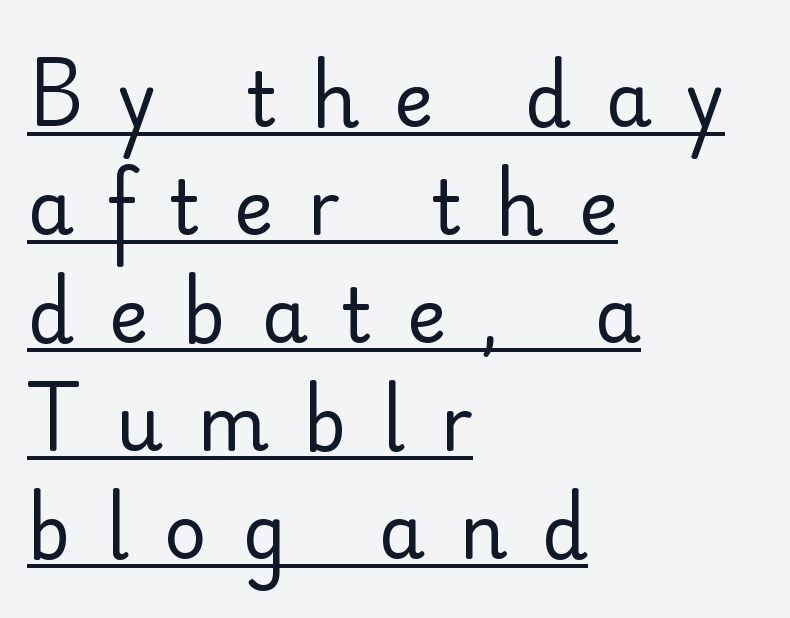
Q: Is the text bold? A: No.
Q: Is the text italic (slanted)? A: No, it is upright.
Q: Is the typeface a serif or a sans-serif typeface? A: Sans-serif.
Q: Is the text underlined? A: Yes.
Q: How is the paragraph aligned? A: Left-aligned.
Q: Is the spacing between letters normal or unusually wide? A: Unusually wide.
Q: Is the spacing between lines tight, normal or loose? A: Normal.
Q: Width (condensed, normal, or wide)? A: Normal.
Q: Stroke contrast? A: Low.
Q: x-height? A: Small.
Q: Monospaced? A: No.
